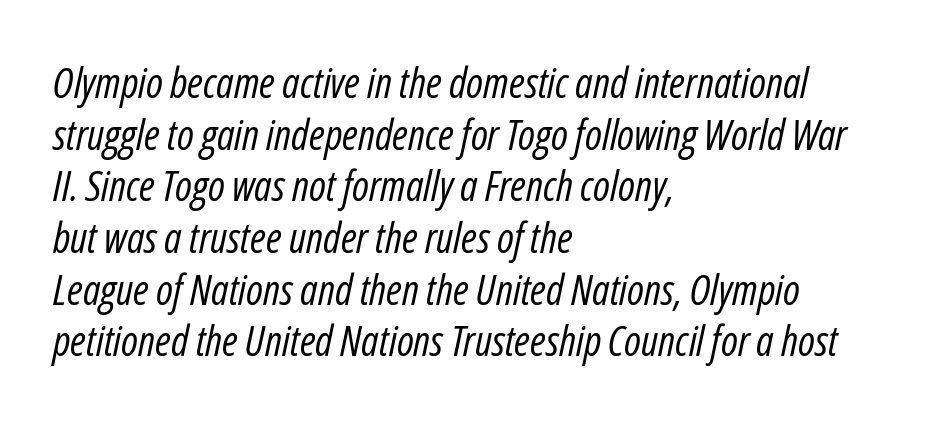
Q: Is the text bold? A: No.
Q: Is the text italic (slanted)? A: Yes, it leans right by about 12 degrees.
Q: Is the text underlined? A: No.
Q: How is the paragraph aligned? A: Left-aligned.
Q: Is the spacing between letters normal or unusually wide? A: Normal.
Q: Width (condensed, normal, or wide)? A: Condensed.
Q: Stroke contrast? A: Low.
Q: x-height? A: Medium.
Q: Monospaced? A: No.
